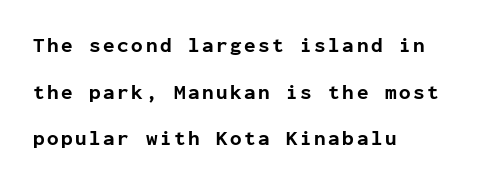
Line starts are locked; line ends wander. Descender tails drop into unmarked territory. Does the weight exceed regular? Yes, all the way to bold. Line spacing here is loose. The letters stand straight up with perfectly vertical stems.
